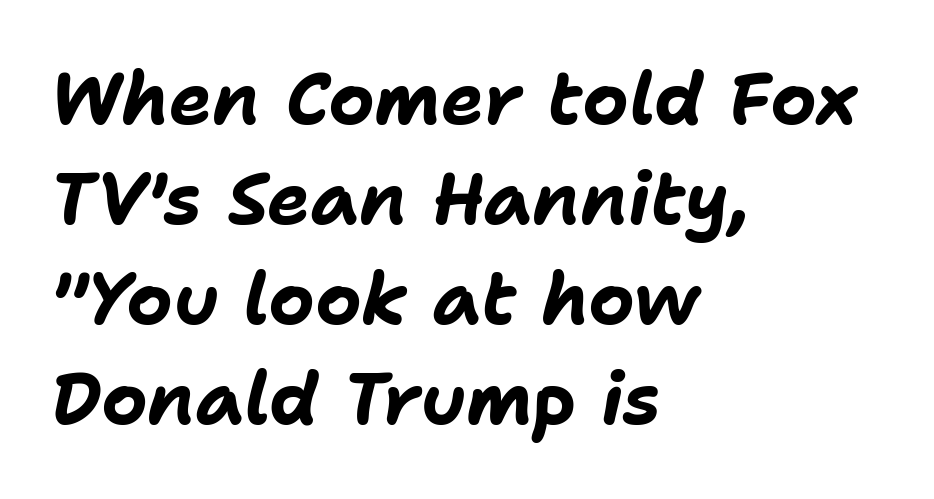
The image shows 72 px bold type, italic (leaning right); set left-aligned, normal line spacing (1.39x), normal letter spacing, not underlined; low stroke contrast and a medium x-height.
